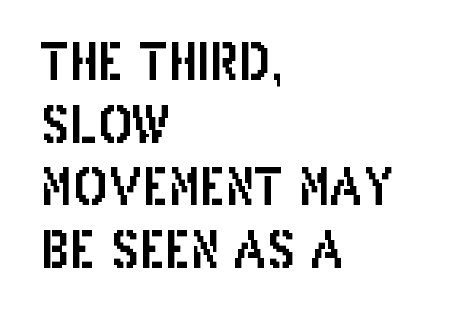
Q: Is the text italic (slanted)? A: No, it is upright.
Q: Is the typeface a serif or a sans-serif typeface? A: Sans-serif.
Q: Is the text underlined? A: No.
Q: How is the paragraph aligned? A: Left-aligned.
Q: Is the spacing between letters normal or unusually wide? A: Normal.
Q: Width (condensed, normal, or wide)? A: Condensed.
Q: Stroke contrast? A: Low.
Q: x-height? A: Large.
Q: Monospaced? A: No.
